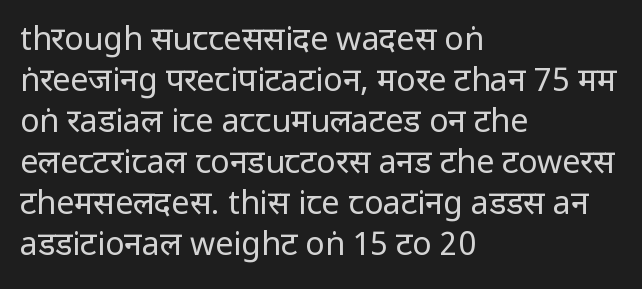
Typeset ragged right — the left edge is the straight one. The strip under each line holds only bare page. Think of a printed novel: that variable character pitch is what you see here. Default kerning and tracking; the words read as compact shapes.
